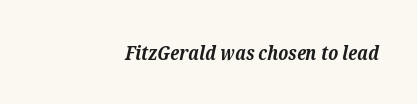
If you drew a line through each stem, it would be angled. A bare baseline throughout the passage. Is the type bold? Yes — the strokes are clearly thick and heavy. Here the glyphs are tracked normally, forming tight word shapes. Is the block centered? No — it sits flush against the right margin.
